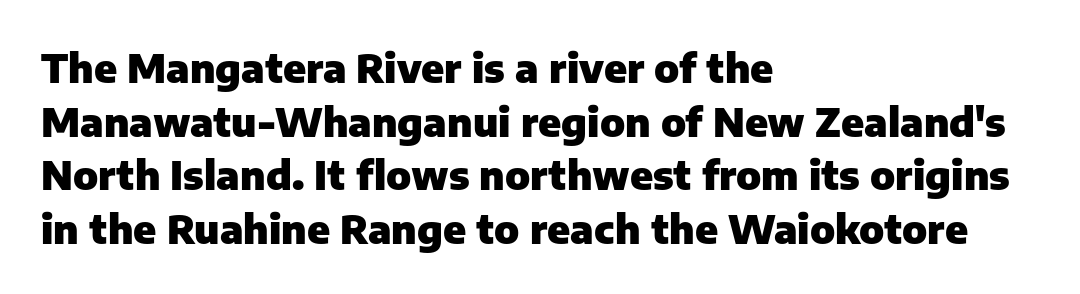
The image shows 40 px heavy sans-serif type, upright; set left-aligned, normal line spacing (1.34x), normal letter spacing, not underlined; low stroke contrast and a medium x-height.
